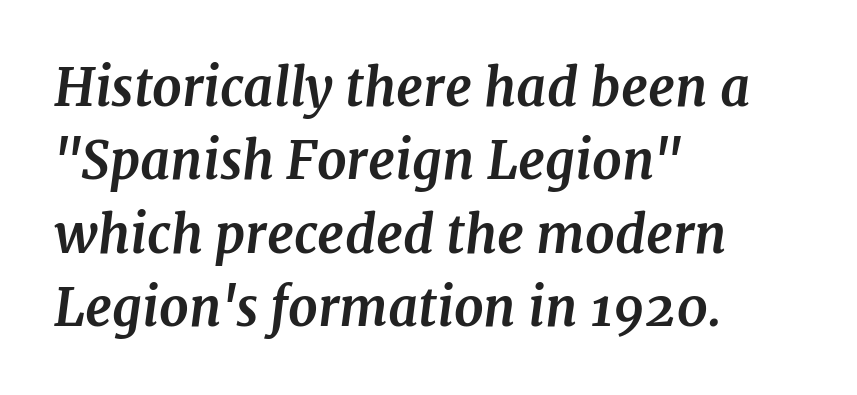
Q: Is the text bold? A: Yes.
Q: Is the text italic (slanted)? A: Yes, it leans right by about 7 degrees.
Q: Is the typeface a serif or a sans-serif typeface? A: Serif.
Q: Is the text underlined? A: No.
Q: How is the paragraph aligned? A: Left-aligned.
Q: Is the spacing between letters normal or unusually wide? A: Normal.
Q: Is the spacing between lines tight, normal or loose? A: Normal.
Q: Width (condensed, normal, or wide)? A: Normal.
Q: Stroke contrast? A: Medium.
Q: x-height? A: Medium.
Q: Monospaced? A: No.
